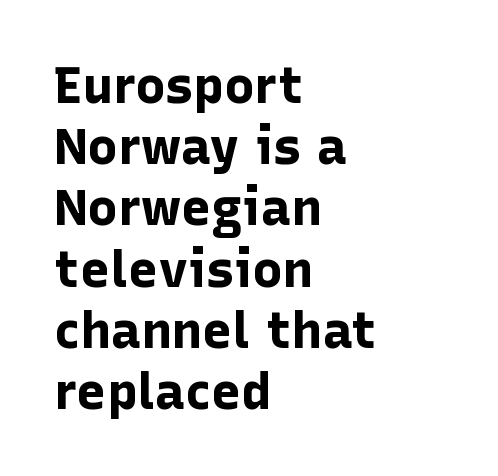
A bare baseline throughout the passage. Tracking here is standard; glyphs follow each other at the usual distance. Think of a printed novel: that variable character pitch is what you see here. Is there any slant? The stems are plumb.
